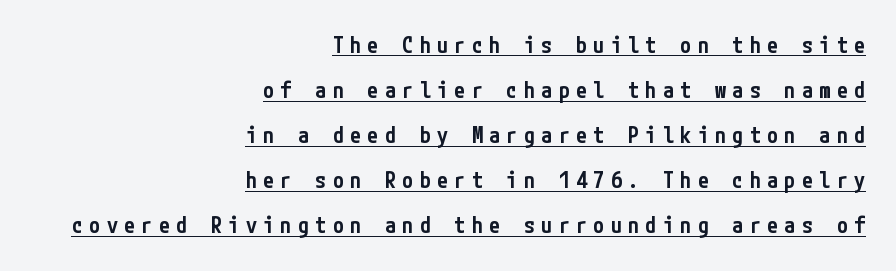
The image shows 22 px text type, upright; set right-aligned, loose line spacing (2.05x), unusually wide letter spacing (+0.29 em), underlined.
